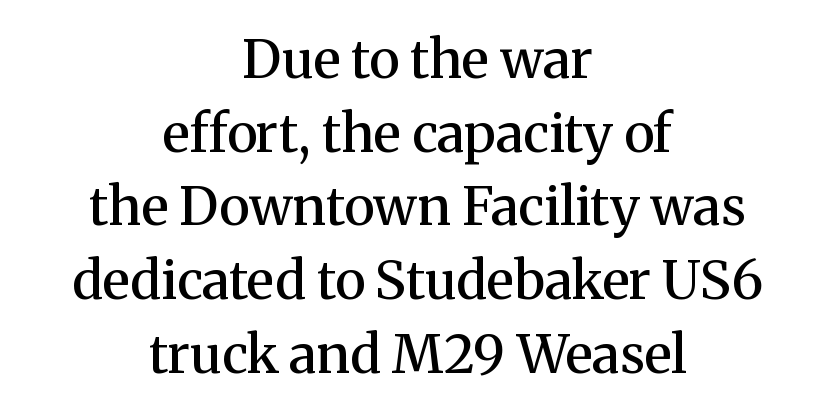
{"serif": "yes", "italic": "no", "bold": "semi", "weight": "semibold", "width": "normal", "stroke_contrast": "medium", "x_height": "medium", "monospaced": "no", "underline": "no", "align": "center", "line_spacing": "normal", "line_spacing_ratio": 1.39, "letter_spacing": "normal", "letter_spacing_em": 0.0, "glyph_px": 53}
